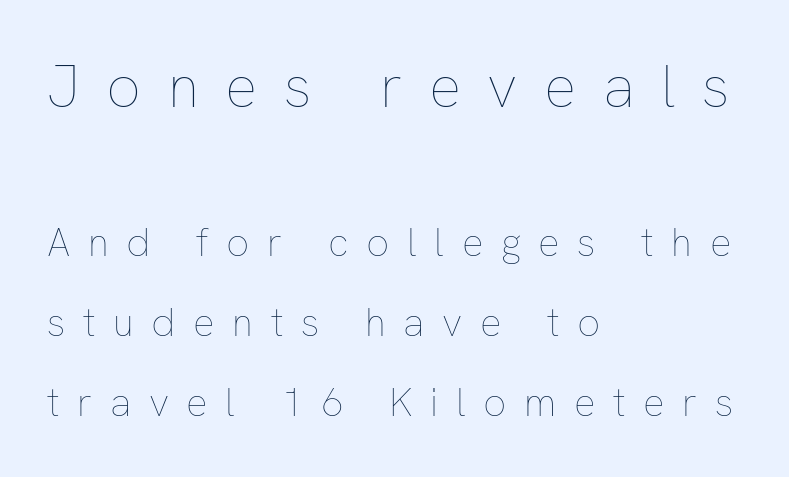
Q: Is the text bold? A: No.
Q: Is the text italic (slanted)? A: No, it is upright.
Q: Is the text underlined? A: No.
Q: How is the paragraph aligned? A: Left-aligned.
Q: Is the spacing between letters normal or unusually wide? A: Unusually wide.
Q: Is the spacing between lines tight, normal or loose? A: Loose.
Q: Which block of text is set in a larger size, the first (top) or the second (bottom)? A: The first (top) one.
Q: Width (condensed, normal, or wide)? A: Normal.
Q: Stroke contrast? A: Low.
Q: x-height? A: Medium.
Q: Monospaced? A: No.
